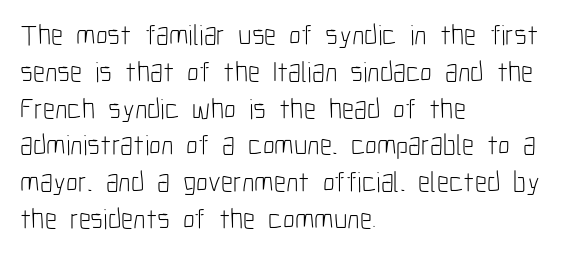
Characters remain perfectly vertical along every line. Think standard paragraph weight, or any step lighter than that. Letters rest on an invisible, unmarked baseline. The face used here is a sans, in the tradition of grotesques and geometrics.
